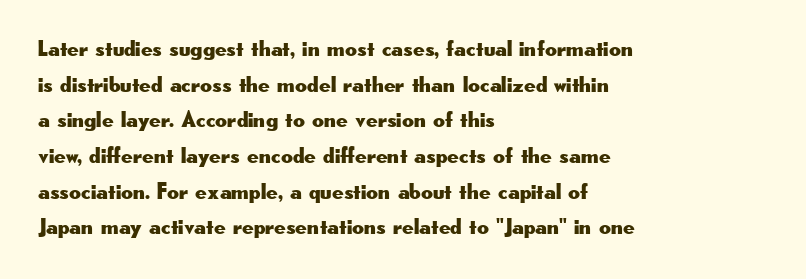
Q: Is the text italic (slanted)? A: No, it is upright.
Q: Is the text underlined? A: No.
Q: How is the paragraph aligned? A: Left-aligned.
Q: Is the spacing between letters normal or unusually wide? A: Normal.
Q: Is the spacing between lines tight, normal or loose? A: Normal.
